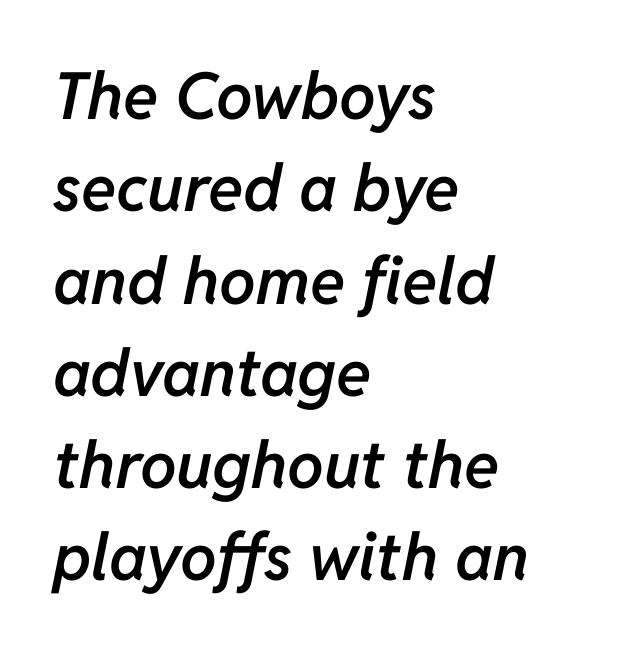
Each letter keeps its own natural width here, so spacing adapts to shape. Stroke thickness is moderately raised; the sample reads as semibold. The letters are slanted; this is an italic face. Letter spacing: default.
